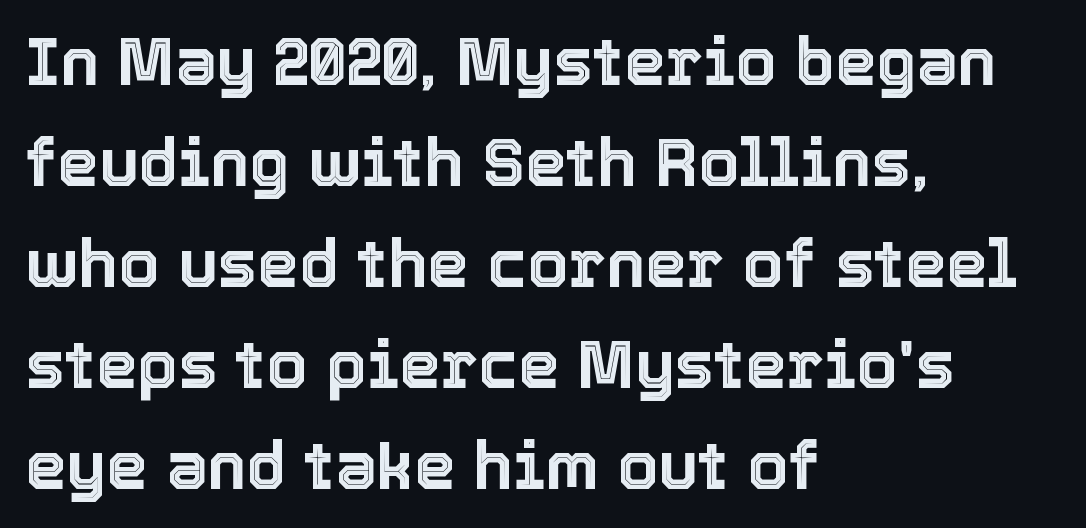
Q: Is the text italic (slanted)? A: No, it is upright.
Q: Is the text underlined? A: No.
Q: How is the paragraph aligned? A: Left-aligned.
Q: Is the spacing between letters normal or unusually wide? A: Normal.
Q: Is the spacing between lines tight, normal or loose? A: Normal.
Q: Width (condensed, normal, or wide)? A: Normal.
Q: x-height? A: Medium.
Q: Monospaced? A: No.
